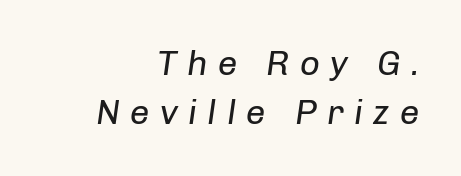
Reading down the column, the eye jumps a familiar distance to each next line. The rendering anchors every line to the right-hand side. Here the glyphs are tracked loosely, breaking word shapes into spaced letters. Style check: oblique.
